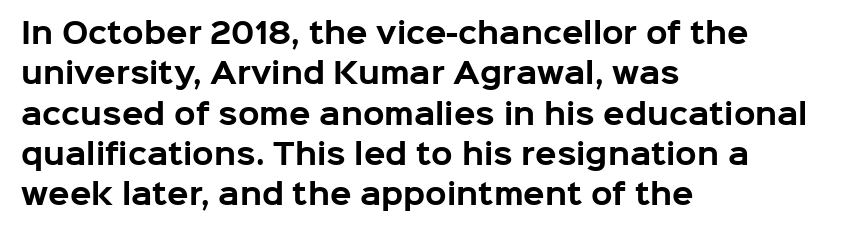
Q: Is the text bold? A: Yes.
Q: Is the text italic (slanted)? A: No, it is upright.
Q: Is the typeface a serif or a sans-serif typeface? A: Sans-serif.
Q: Is the text underlined? A: No.
Q: How is the paragraph aligned? A: Left-aligned.
Q: Is the spacing between letters normal or unusually wide? A: Normal.
Q: Is the spacing between lines tight, normal or loose? A: Normal.
Q: Width (condensed, normal, or wide)? A: Normal.
Q: Stroke contrast? A: Low.
Q: x-height? A: Medium.
Q: Monospaced? A: No.
